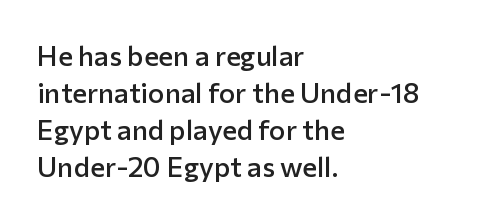
The image shows 28 px semibold sans-serif type, upright; set left-aligned, normal line spacing (1.32x), normal letter spacing, not underlined; low stroke contrast and a medium x-height.
